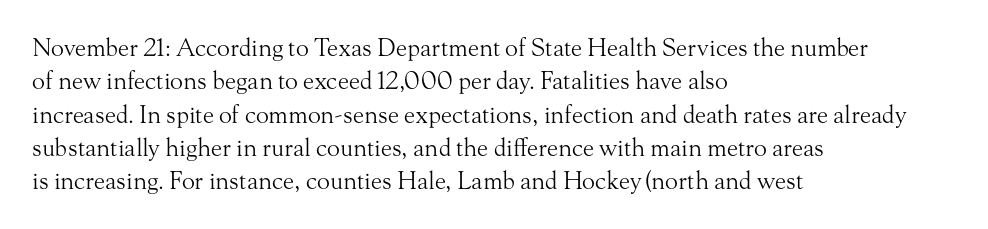
The image shows 24 px text type, upright; set left-aligned, normal line spacing (1.39x), normal letter spacing, not underlined.
